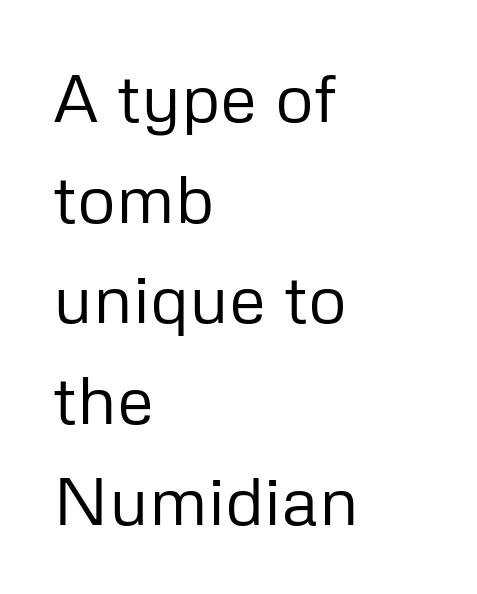
Spacing verdict: proportional, widths tailored to each character. The line-height multiplier appears to be the usual default. Every character sits straight up, as roman type does. Stems here are at most as thick as an everyday book face.
